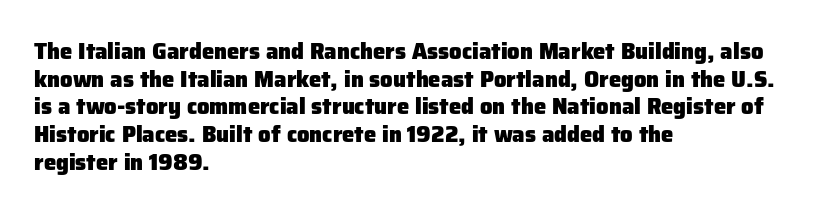
The image shows 22 px bold type, upright; set left-aligned, normal line spacing (1.26x), normal letter spacing, not underlined.
